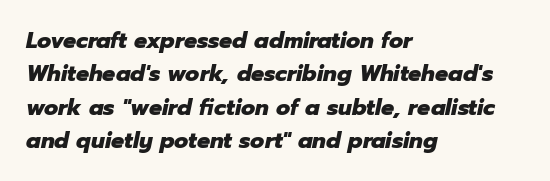
The lines sit at an ordinary, default distance from one another. Pretty heavy lettering here — definitely bold. Inter-character spacing is left at the font's built-in metrics. Underlining? Definitely not there. Short and long lines alike share a common starting point at left. Slanted lettering throughout.
